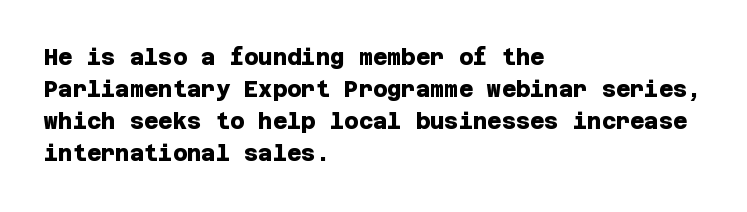
The paragraph has a hard left edge and a soft right edge. Beneath every word, the page is bare. As a designer I'd log this as weight 700, bold. Look at the tracking — it's just the regular setting, nothing added.
